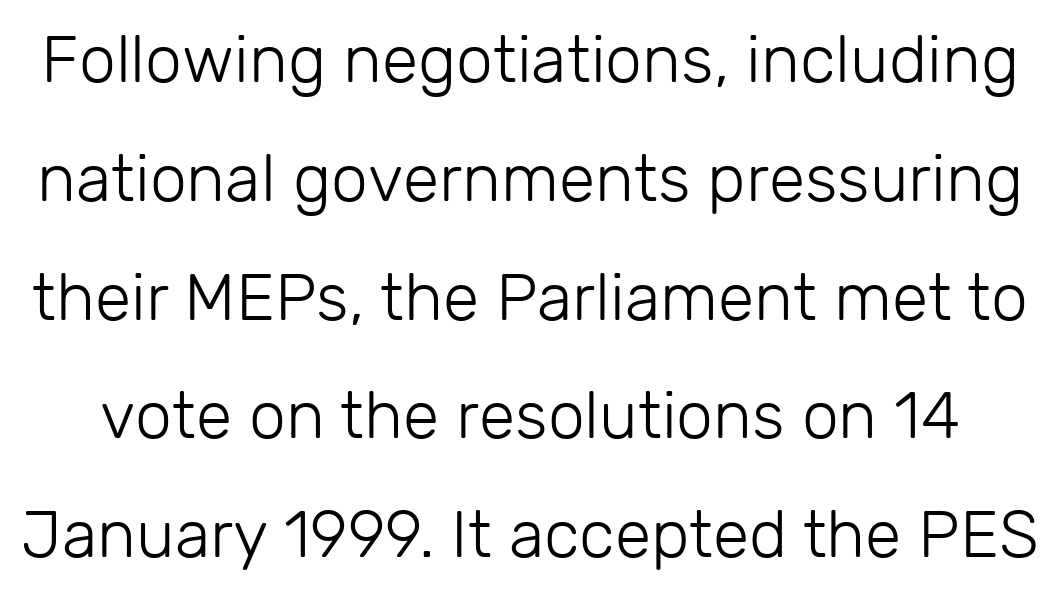
Q: Is the text bold? A: No.
Q: Is the text italic (slanted)? A: No, it is upright.
Q: Is the typeface a serif or a sans-serif typeface? A: Sans-serif.
Q: Is the text underlined? A: No.
Q: Is the spacing between letters normal or unusually wide? A: Normal.
Q: Width (condensed, normal, or wide)? A: Normal.
Q: Stroke contrast? A: Low.
Q: x-height? A: Medium.
Q: Monospaced? A: No.
